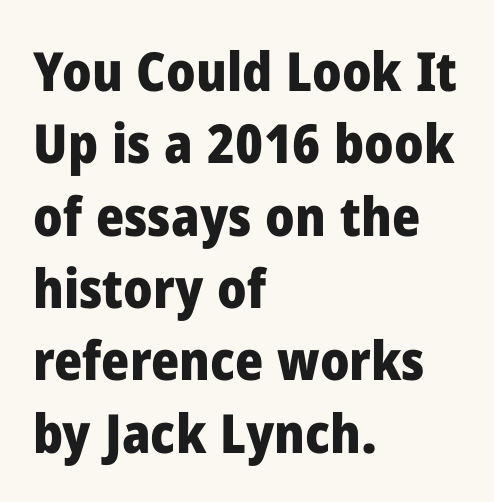
Clear beneath every line of the passage. Default kerning and tracking; the words read as compact shapes. Looks like regular typesetting: each glyph gets only the width it needs. You can tell from the bare stems that sans-serif type was used.
